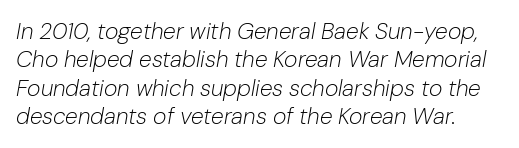
A quiet, ordinary-to-light weight characterises the typeface. Nothing unusual about the tracking: characters are spaced as the font intends. Looking at the ascenders, they clearly lean. The baseline area is clear.
